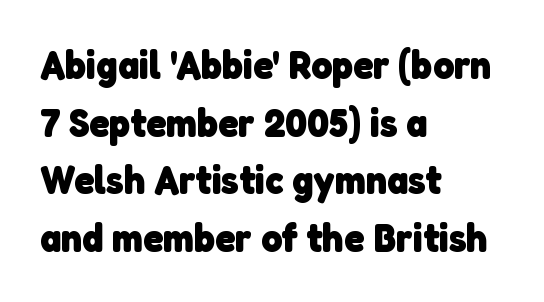
{"serif": "no", "bold": "yes", "weight": "heavy", "width": "normal", "stroke_contrast": "low", "x_height": "medium", "monospaced": "no", "underline": "no", "align": "left", "line_spacing": "normal", "line_spacing_ratio": 1.44, "letter_spacing": "normal", "letter_spacing_em": 0.0, "glyph_px": 40}
